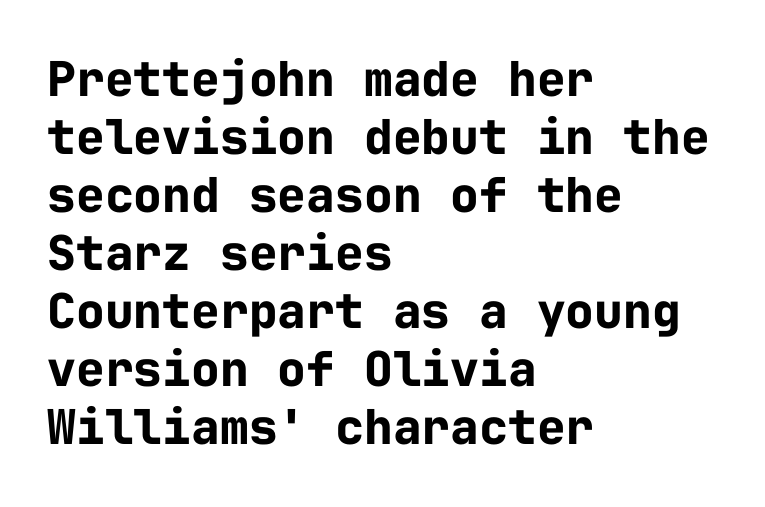
The image shows 48 px bold sans-serif type, upright, monospaced; set left-aligned, line spacing 1.21x, normal letter spacing, not underlined; low stroke contrast and a medium x-height.
